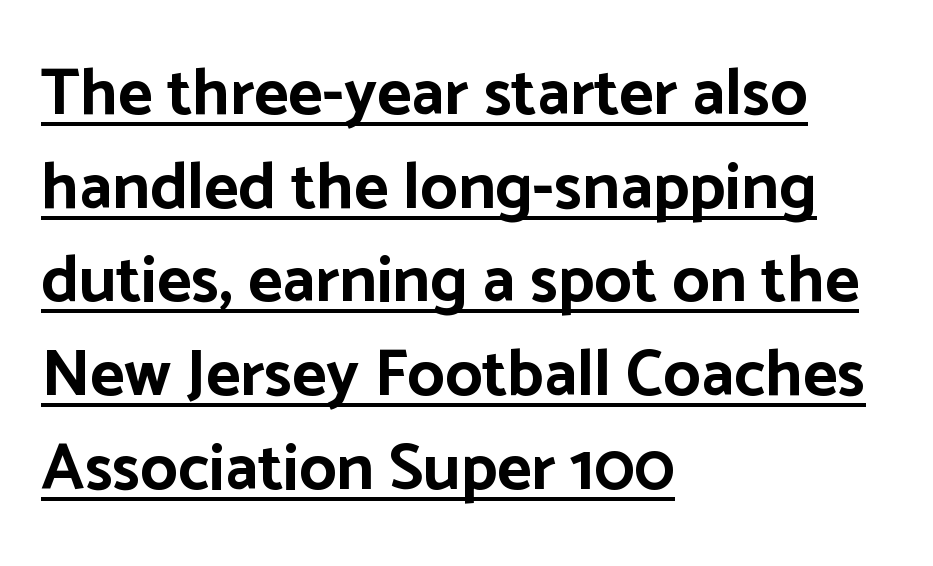
Q: Is the text bold? A: Yes.
Q: Is the text italic (slanted)? A: No, it is upright.
Q: Is the typeface a serif or a sans-serif typeface? A: Sans-serif.
Q: Is the text underlined? A: Yes.
Q: How is the paragraph aligned? A: Left-aligned.
Q: Is the spacing between letters normal or unusually wide? A: Normal.
Q: Is the spacing between lines tight, normal or loose? A: Normal.
Q: Width (condensed, normal, or wide)? A: Normal.
Q: Stroke contrast? A: Low.
Q: x-height? A: Medium.
Q: Monospaced? A: No.
